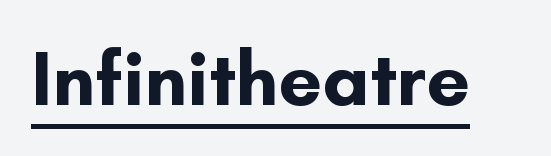
Q: Is the text bold? A: Yes.
Q: Is the text italic (slanted)? A: No, it is upright.
Q: Is the typeface a serif or a sans-serif typeface? A: Sans-serif.
Q: Is the text underlined? A: Yes.
Q: Is the spacing between letters normal or unusually wide? A: Normal.
Q: Width (condensed, normal, or wide)? A: Normal.
Q: Stroke contrast? A: Low.
Q: x-height? A: Small.
Q: Monospaced? A: No.
